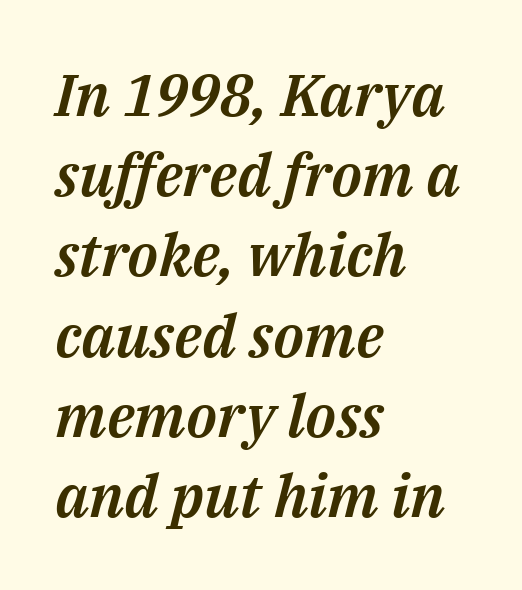
Q: Is the text italic (slanted)? A: Yes, it leans right by about 14 degrees.
Q: Is the text underlined? A: No.
Q: How is the paragraph aligned? A: Left-aligned.
Q: Is the spacing between letters normal or unusually wide? A: Normal.
Q: Is the spacing between lines tight, normal or loose? A: Normal.
Q: Width (condensed, normal, or wide)? A: Normal.
Q: Stroke contrast? A: Medium.
Q: x-height? A: Medium.
Q: Monospaced? A: No.
